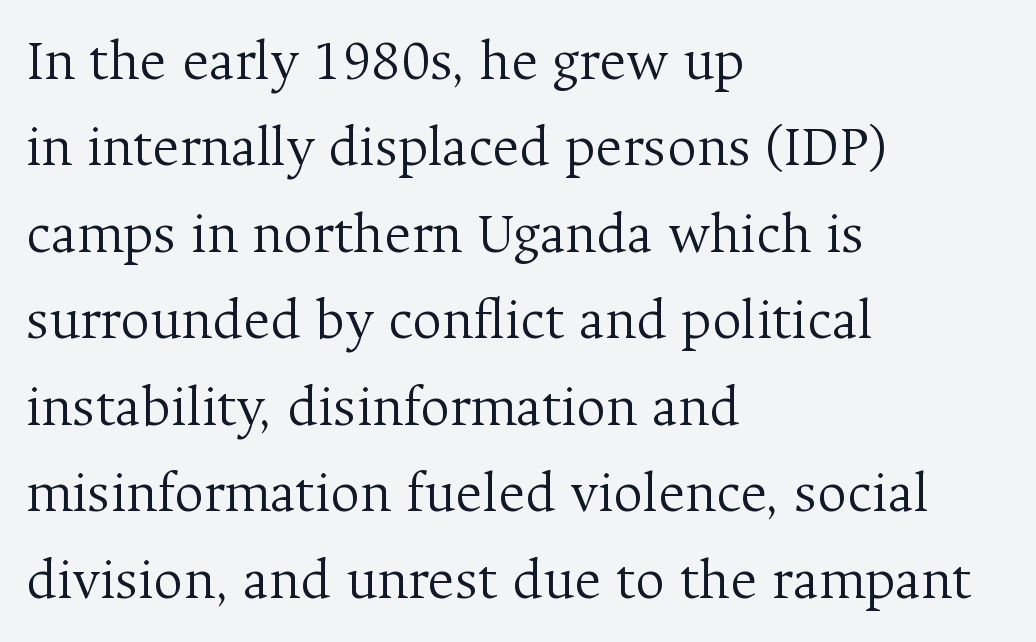
Vertical stems look standard width or narrower in stroke. Check under the words: just untouched page. Italic: no, the glyphs are upright roman. Looks like regular typesetting: each glyph gets only the width it needs.
